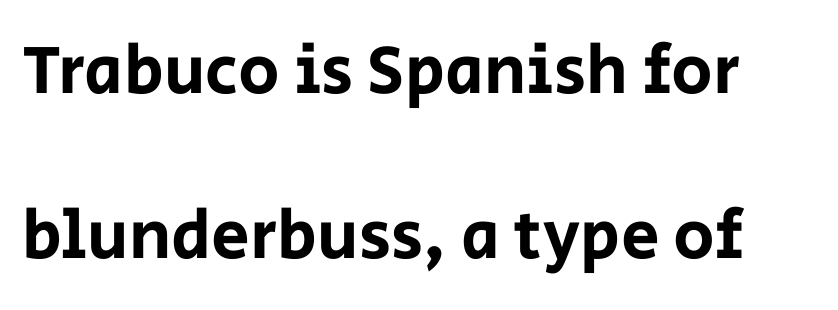
The image shows 69 px sans-serif type, upright; set loose line spacing (2.39x), normal letter spacing, not underlined; low stroke contrast and a large x-height.
